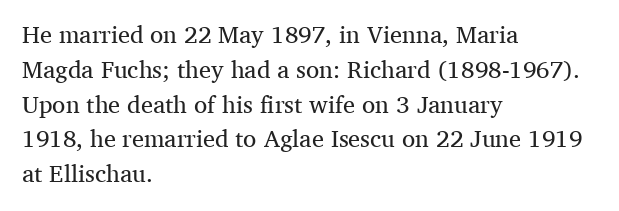
Q: Is the text bold? A: No.
Q: Is the text italic (slanted)? A: No, it is upright.
Q: Is the text underlined? A: No.
Q: How is the paragraph aligned? A: Left-aligned.
Q: Is the spacing between letters normal or unusually wide? A: Normal.
Q: Is the spacing between lines tight, normal or loose? A: Normal.
